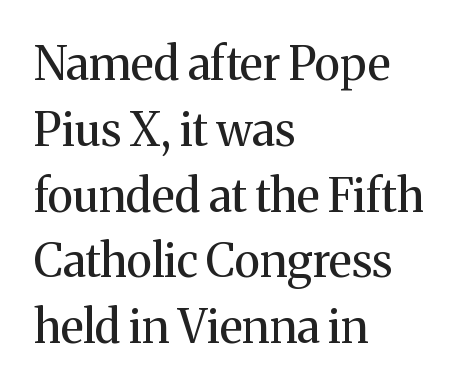
The baseline area is clear. Observe the serifs anchoring each vertical stroke in this sample. Each stroke keeps to a modest, everyday thickness or less. Whoever set this chose a conventional vertical rhythm. The axis of the letterforms is exactly vertical.
